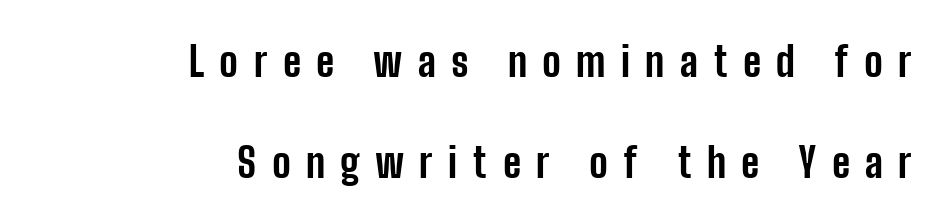
The image shows 41 px bold, condensed sans-serif type, upright; set right-aligned, loose line spacing (2.46x), unusually wide letter spacing (+0.37 em), not underlined; low stroke contrast and a medium x-height.
